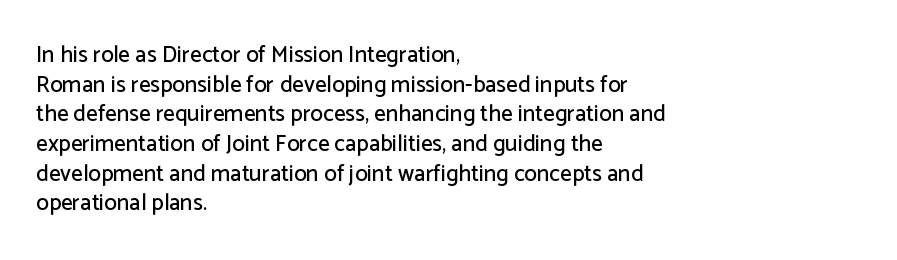
Q: Is the text italic (slanted)? A: No, it is upright.
Q: Is the text underlined? A: No.
Q: How is the paragraph aligned? A: Left-aligned.
Q: Is the spacing between letters normal or unusually wide? A: Normal.
Q: Is the spacing between lines tight, normal or loose? A: Normal.
